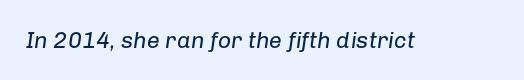
Q: Is the text bold? A: No.
Q: Is the text italic (slanted)? A: Yes, it leans right by about 8 degrees.
Q: Is the text underlined? A: No.
Q: Is the spacing between letters normal or unusually wide? A: Normal.
